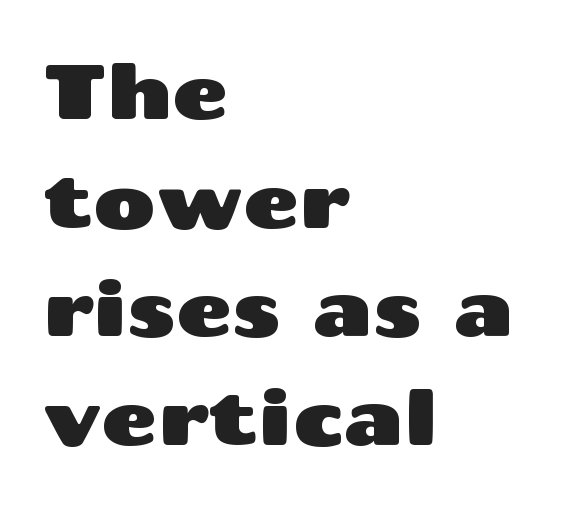
The image shows 76 px wide sans-serif type, upright; set left-aligned, normal line spacing (1.43x), normal letter spacing, not underlined; medium stroke contrast and a medium x-height.
